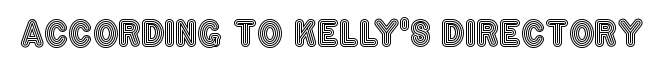
The passage shown is typed in a proportional face where columns would drift. These lines keep a tight, regular rhythm from letter to letter. No italicization has been applied; the sample stays upright. The gap between lines stays unmarked.
